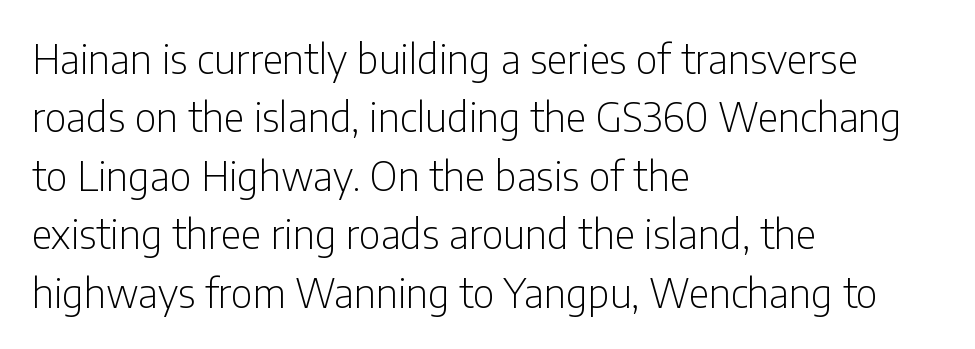
Q: Is the text bold? A: No.
Q: Is the text italic (slanted)? A: No, it is upright.
Q: Is the typeface a serif or a sans-serif typeface? A: Sans-serif.
Q: Is the text underlined? A: No.
Q: How is the paragraph aligned? A: Left-aligned.
Q: Is the spacing between letters normal or unusually wide? A: Normal.
Q: Is the spacing between lines tight, normal or loose? A: Normal.
Q: Width (condensed, normal, or wide)? A: Condensed.
Q: Stroke contrast? A: Low.
Q: x-height? A: Medium.
Q: Monospaced? A: No.
